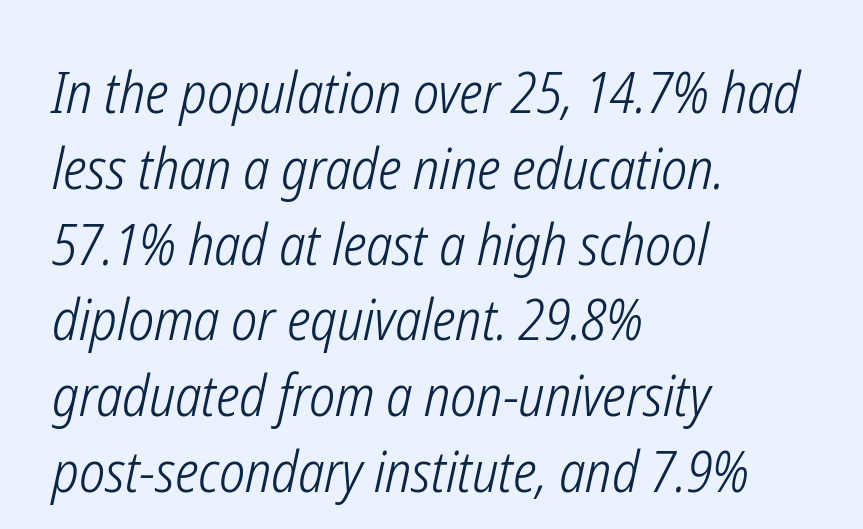
Q: Is the text bold? A: No.
Q: Is the text italic (slanted)? A: Yes, it leans right by about 12 degrees.
Q: Is the text underlined? A: No.
Q: How is the paragraph aligned? A: Left-aligned.
Q: Is the spacing between letters normal or unusually wide? A: Normal.
Q: Is the spacing between lines tight, normal or loose? A: Normal.
Q: Width (condensed, normal, or wide)? A: Condensed.
Q: Stroke contrast? A: Low.
Q: x-height? A: Medium.
Q: Monospaced? A: No.
